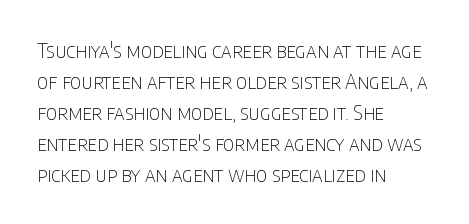
The image shows 20 px text type, upright; set left-aligned, normal line spacing (1.55x), normal letter spacing, not underlined.
